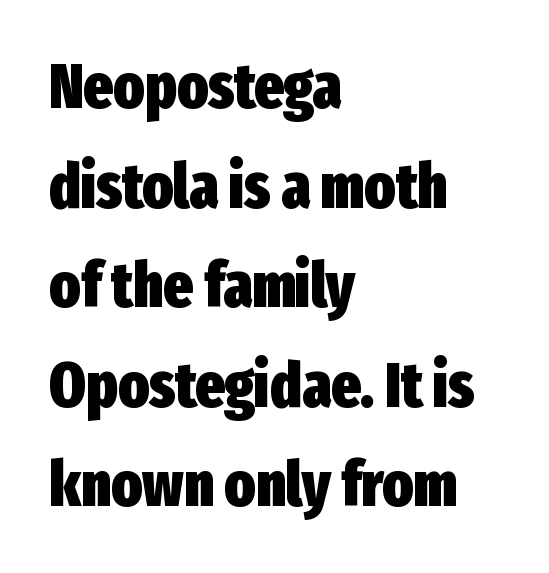
{"serif": "no", "italic": "no", "bold": "yes", "weight": "heavy", "width": "condensed", "stroke_contrast": "low", "x_height": "medium", "monospaced": "no", "underline": "no", "align": "left", "line_spacing": "normal", "line_spacing_ratio": 1.58, "letter_spacing": "normal", "letter_spacing_em": 0.0, "glyph_px": 63}
